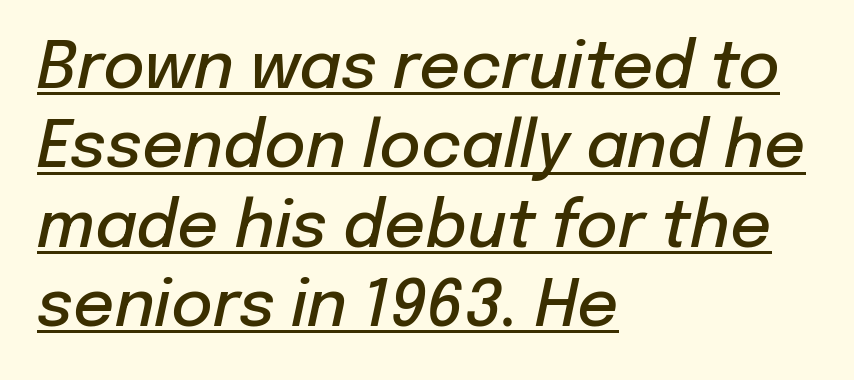
Q: Is the text bold? A: Semi-bold.
Q: Is the text italic (slanted)? A: Yes, it leans right by about 12 degrees.
Q: Is the text underlined? A: Yes.
Q: How is the paragraph aligned? A: Left-aligned.
Q: Is the spacing between letters normal or unusually wide? A: Normal.
Q: Width (condensed, normal, or wide)? A: Normal.
Q: Stroke contrast? A: Low.
Q: x-height? A: Medium.
Q: Monospaced? A: No.
